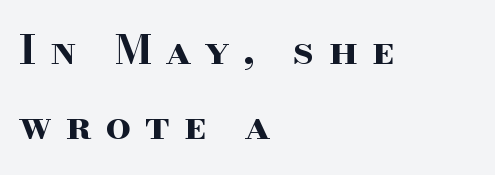
This rendering features lettering with no underline. It's the straight-up-and-down kind of type. In terms of letterspacing, this is a distinctly airy, spread setting. The setting favours the left margin, as ordinary paragraphs usually do. Each letter keeps its own natural width here, so spacing adapts to shape.
